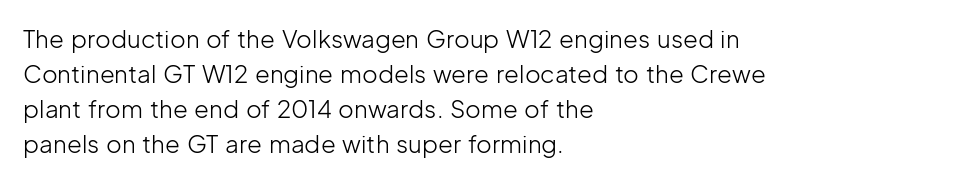
{"italic": "no", "bold": "no", "underline": "no", "align": "left", "line_spacing": "normal", "line_spacing_ratio": 1.46, "letter_spacing": "normal", "letter_spacing_em": 0.0, "glyph_px": 24}
